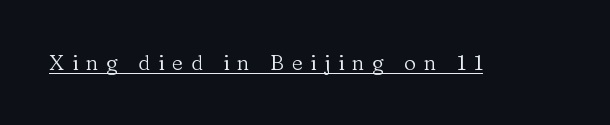
Weight: not bold — regular or lighter. The passage shown has open, widely tracked lettering throughout. A continuous stroke trails under the words, as in a hyperlink. Does the lettering tilt? It doesn't — this is upright.
